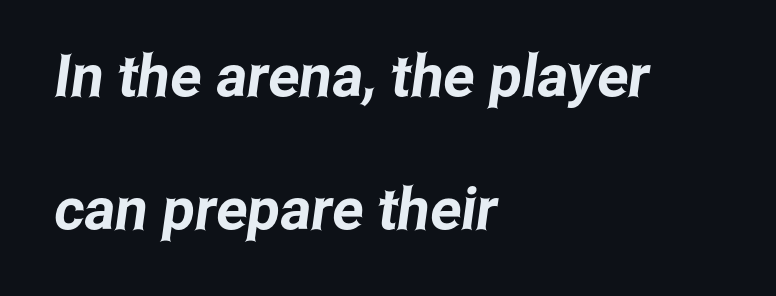
Descenders are the only things crossing below the line. Is there much room between lines? Yes — plenty of vertical air separates them. Stroke terminals: plain, sans-serif. The passage shown is typed in a proportional face where columns would drift.
